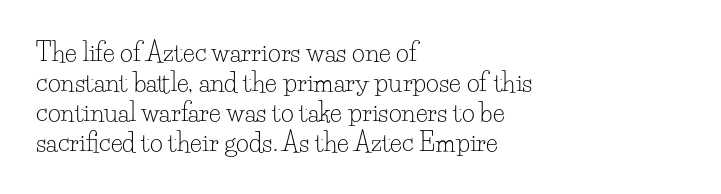
Stem width sits at or under what a default text font uses. Rendered with straight, roman letterforms. In CSS terms this would be text-align: left. Is the letter spacing exaggerated? No — it looks like the ordinary default.
